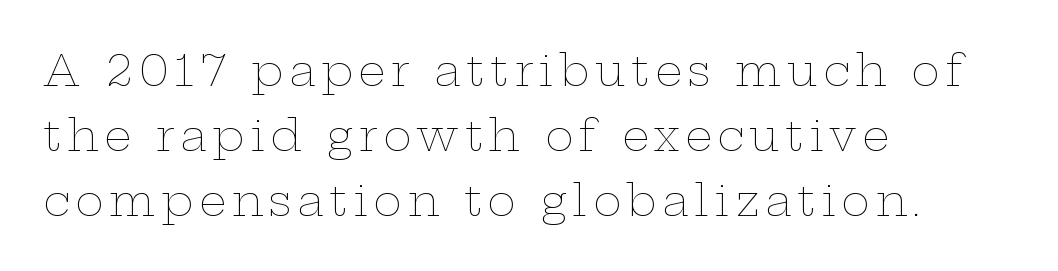
The image shows 43 px thin, wide type, upright; set left-aligned, normal line spacing (1.51x), not underlined; low stroke contrast and a medium x-height.
